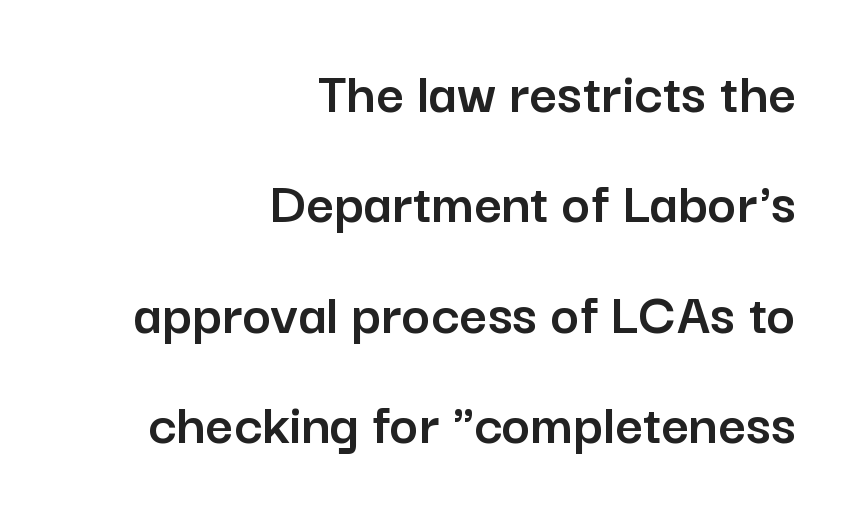
{"serif": "no", "italic": "no", "width": "normal", "stroke_contrast": "low", "x_height": "medium", "monospaced": "no", "underline": "no", "align": "right", "line_spacing_ratio": 1.81, "letter_spacing": "normal", "letter_spacing_em": 0.0, "glyph_px": 61}
